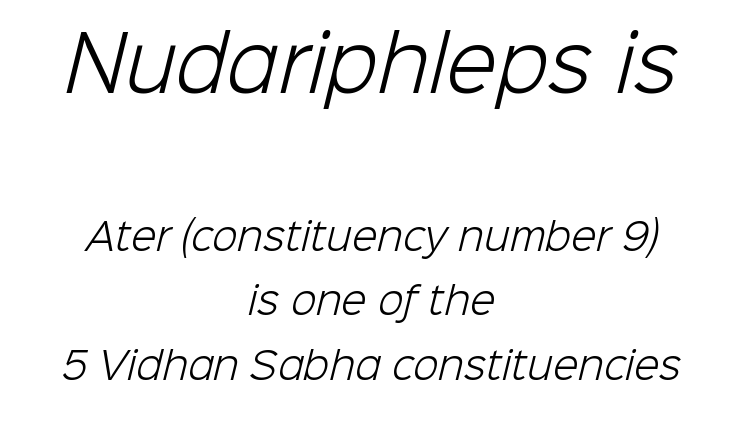
Large over small — that's the arrangement of the two blocks here. No letter is thick-stroked: the sample isn't bold. A typesetter would label this face a sans. These lines are rendered in a variable-pitch font.
